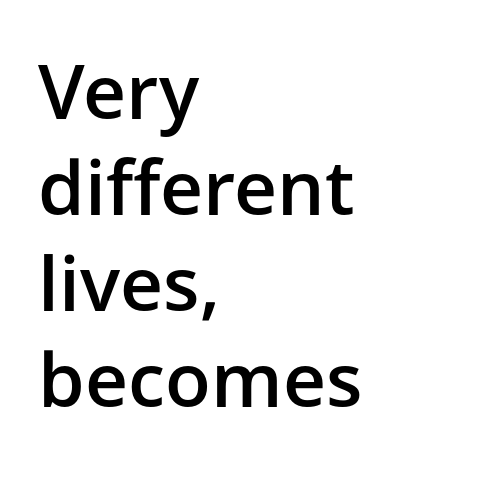
The words here are not underlined. Each new line begins a customary step beneath the previous one. Observe the ordinary spacing: letters are neighbours, not strangers. Bold? Not quite — semibold, heavier than regular but stopping short.
